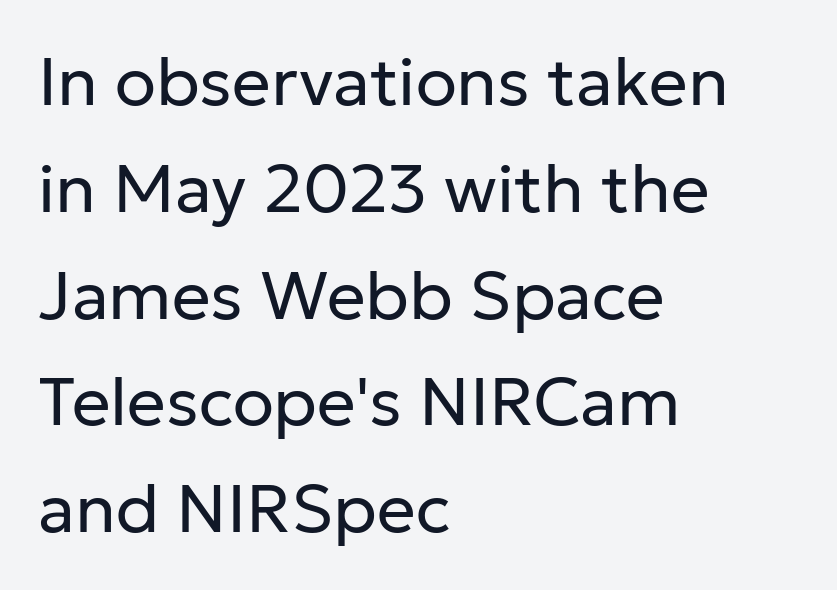
Q: Is the text bold? A: No.
Q: Is the text italic (slanted)? A: No, it is upright.
Q: Is the typeface a serif or a sans-serif typeface? A: Sans-serif.
Q: Is the text underlined? A: No.
Q: How is the paragraph aligned? A: Left-aligned.
Q: Is the spacing between letters normal or unusually wide? A: Normal.
Q: Is the spacing between lines tight, normal or loose? A: Normal.
Q: Width (condensed, normal, or wide)? A: Normal.
Q: Stroke contrast? A: Low.
Q: x-height? A: Medium.
Q: Monospaced? A: No.
